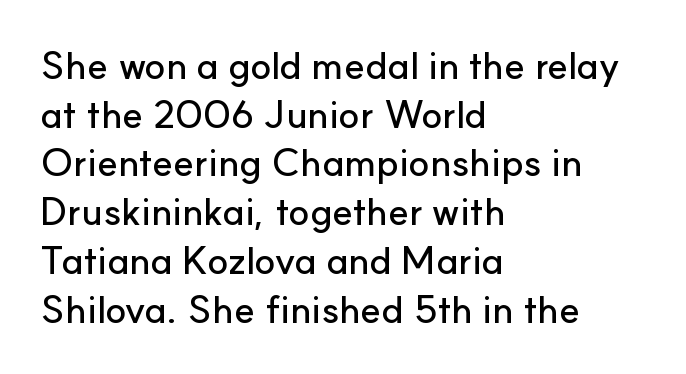
This rendering employs a face without finishing strokes, i.e., a sans-serif. Ordinary non-slanted type is in use. Which margin do the lines hug? The left one — the right edge is uneven. Do the characters align in a grid? No, the font is proportional.
